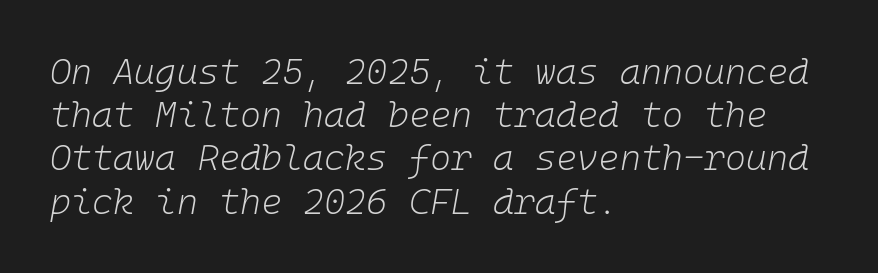
{"italic": "yes", "lean": "right", "slant_degrees": 10, "bold": "no", "weight": "light", "width": "normal", "stroke_contrast": "low", "x_height": "medium", "monospaced": "yes", "underline": "no", "align": "left", "line_spacing_ratio": 1.2, "letter_spacing": "normal", "letter_spacing_em": 0.0, "glyph_px": 36}
